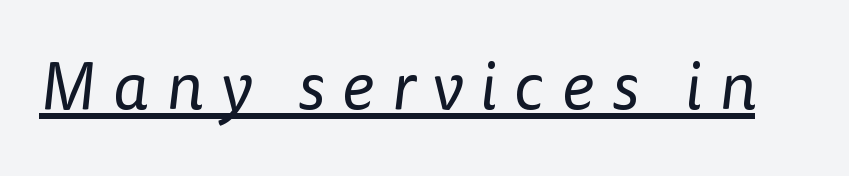
{"serif": "no", "bold": "no", "weight": "regular", "width": "normal", "stroke_contrast": "low", "x_height": "medium", "monospaced": "no", "underline": "yes", "letter_spacing": "wide", "letter_spacing_em": 0.26, "glyph_px": 67}
